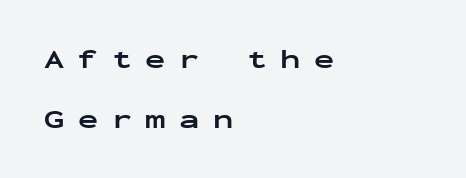
The image shows 27 px bold type, upright; set left-aligned, loose line spacing (2.22x), unusually wide letter spacing (+0.5 em), not underlined.
